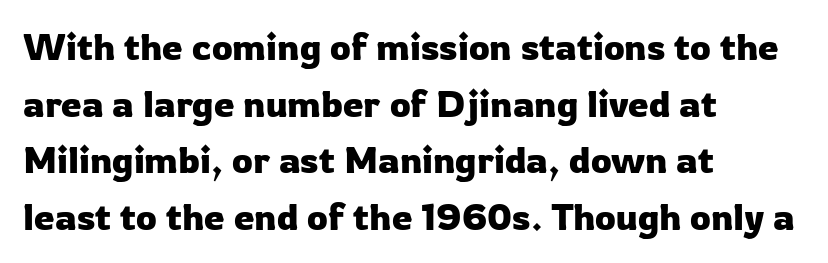
Letter spacing: default. The lines in this sample share a left origin and differ only in where they stop. Examine the stroke ends and you'll find no serifs. The block of text has a typical density, with ordinary space between rows. Rendered with straight, roman letterforms. The space directly below the letters is spotless.
